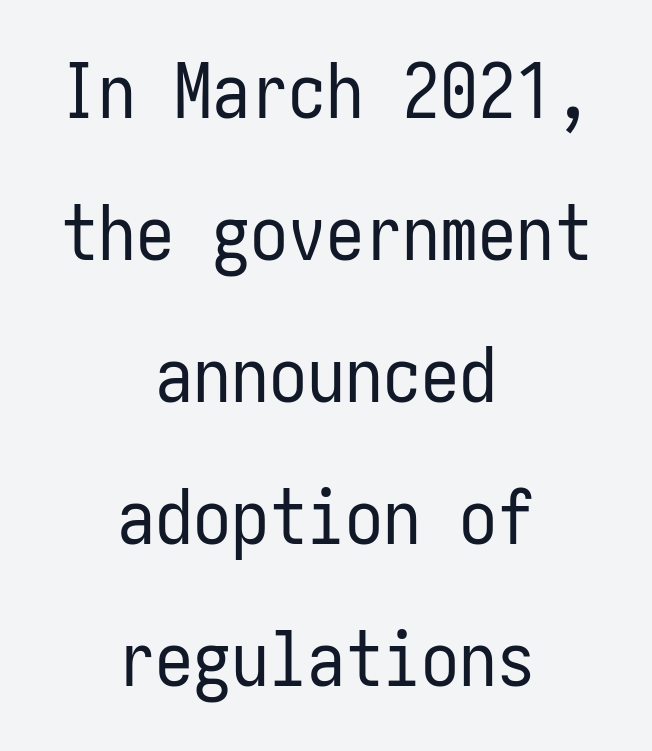
{"serif": "no", "italic": "no", "bold": "no", "weight": "regular", "width": "condensed", "stroke_contrast": "low", "x_height": "medium", "underline": "no", "align": "center", "line_spacing_ratio": 1.87, "letter_spacing": "normal", "letter_spacing_em": 0.0, "glyph_px": 76}
